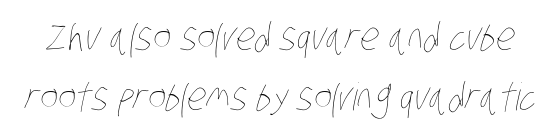
This sample has the flowing, uneven cadence of proportional lettering. Honestly, the row spacing looks completely unremarkable. Nobody drew a line under any word here. What stands out about the letter spacing? Nothing — it is the standard amount. The cut favours lightness, reaching ordinary text weight at its darkest.
